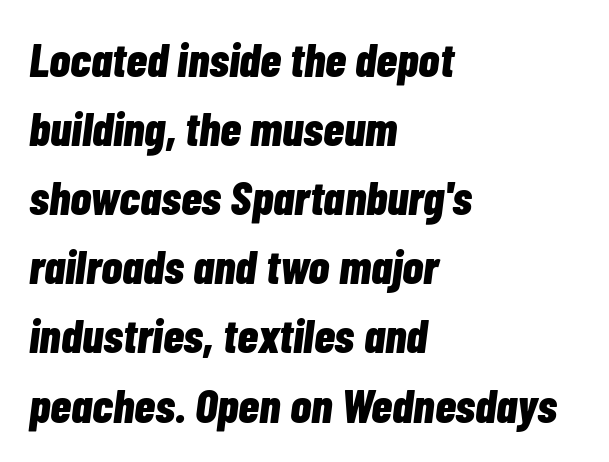
A student would call this left alignment; a typographer would say flush left, rag right. The letters advance in unequal steps, a hallmark of proportional type. Rendered with sloped, italic letterforms. The gaps between neighbouring characters are ordinary and unremarkable.
